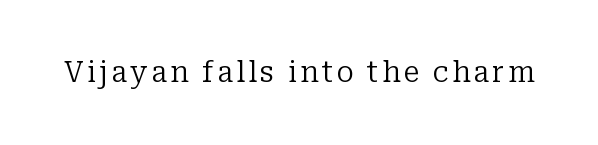
{"serif": "yes", "italic": "no", "bold": "no", "weight": "regular", "width": "normal", "stroke_contrast": "low", "x_height": "medium", "monospaced": "no", "underline": "no", "glyph_px": 29}
